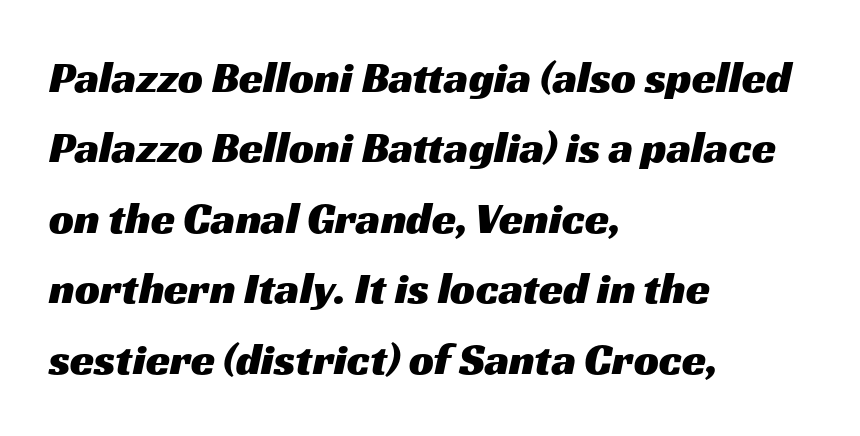
The image shows 44 px wide sans-serif type; set left-aligned, normal line spacing (1.6x), normal letter spacing, not underlined; medium stroke contrast and a medium x-height.
